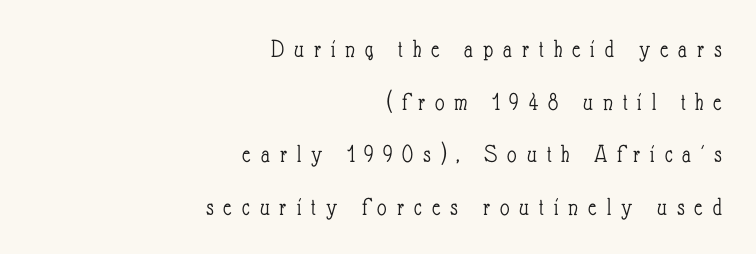
{"italic": "no", "bold": "no", "underline": "no", "align": "right", "line_spacing": "loose", "line_spacing_ratio": 2.02, "letter_spacing": "wide", "letter_spacing_em": 0.38, "glyph_px": 26}
